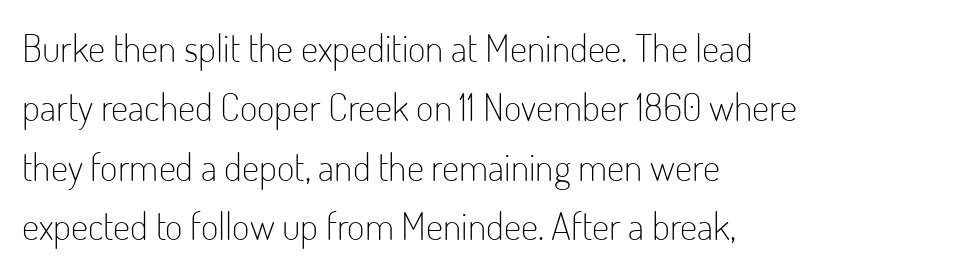
The image shows 38 px light, condensed sans-serif type, upright; set left-aligned, normal line spacing (1.56x), normal letter spacing, not underlined; low stroke contrast and a small x-height.
